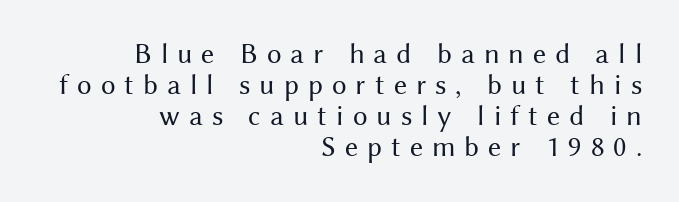
The lines are quadded right. Style check: upright. This rendering features lettering with no underline. This sample has the flowing, uneven cadence of proportional lettering. The characters display no serif detailing; their extremities are plain.
